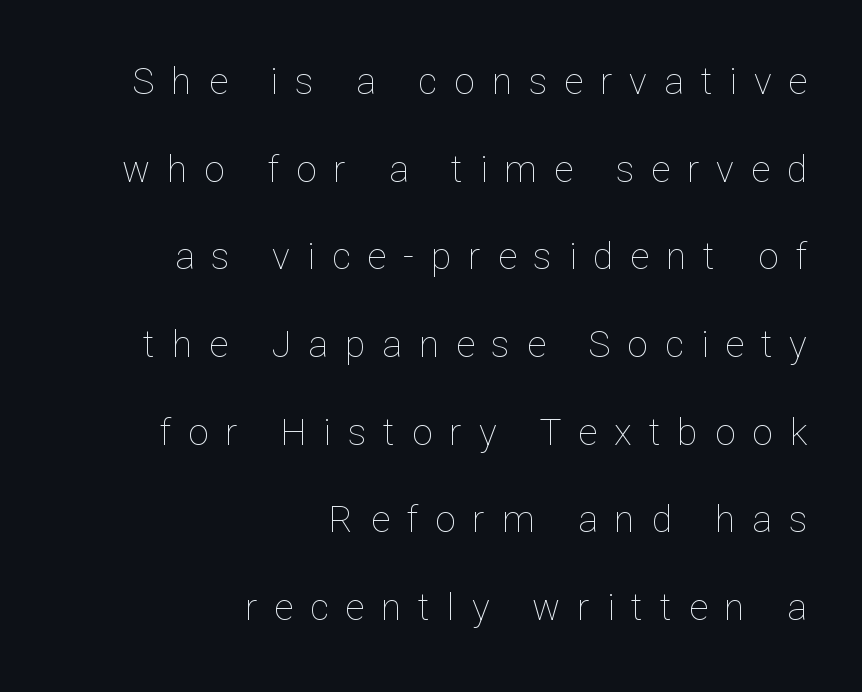
Q: Is the text bold? A: No.
Q: Is the text italic (slanted)? A: No, it is upright.
Q: Is the text underlined? A: No.
Q: How is the paragraph aligned? A: Right-aligned.
Q: Is the spacing between letters normal or unusually wide? A: Unusually wide.
Q: Is the spacing between lines tight, normal or loose? A: Loose.
Q: Width (condensed, normal, or wide)? A: Normal.
Q: Stroke contrast? A: Low.
Q: x-height? A: Medium.
Q: Monospaced? A: No.
